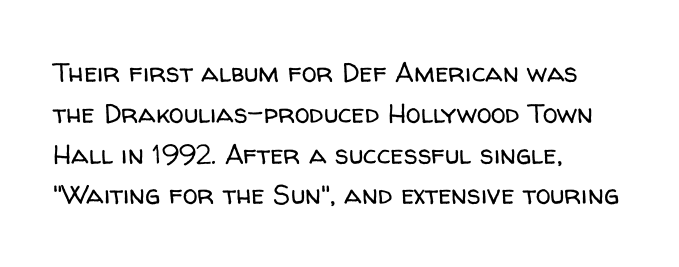
The passage shown stacks its lines at a standard gap. Plain, unruled lines of type. Summary of weight: not heavy and not bold. The rendering keeps characters at their native spacing. Notice how the stems are strictly vertical — no italics here.
